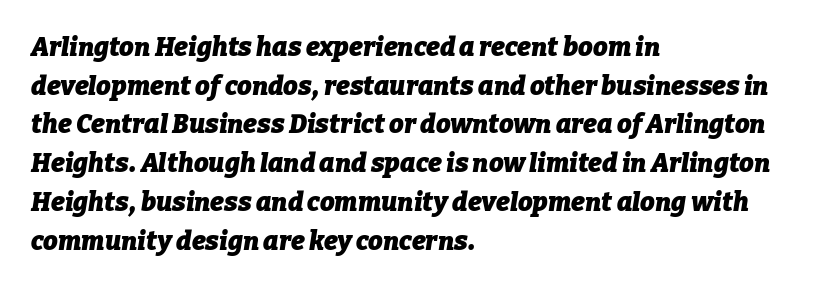
The lines in this sample share a left origin and differ only in where they stop. One glance says typical: line gaps are just what's usual. The words here are not underlined. Is the letter spacing exaggerated? No — it looks like the ordinary default. Characters are canted at an angle relative to the baseline's perpendicular. Strokes here are thick enough to call this a true bold.
